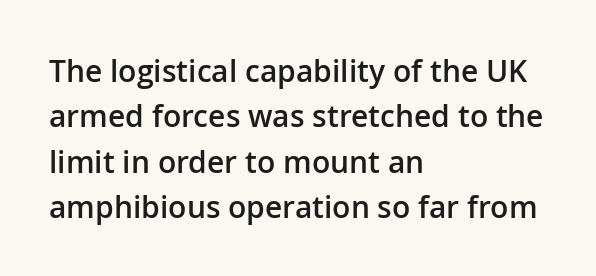
{"serif": "no", "italic": "no", "bold": "semi", "weight": "semibold", "width": "normal", "stroke_contrast": "low", "x_height": "medium", "monospaced": "no", "underline": "no", "align": "left", "line_spacing": "normal", "line_spacing_ratio": 1.51, "letter_spacing": "normal", "letter_spacing_em": 0.0, "glyph_px": 30}
